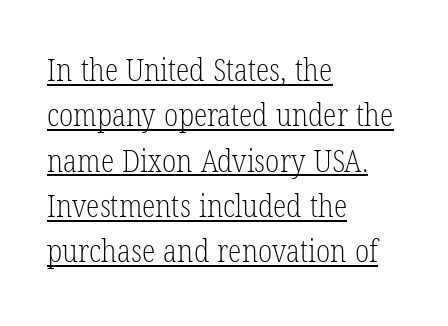
{"serif": "yes", "italic": "no", "bold": "no", "weight": "light", "width": "condensed", "stroke_contrast": "low", "x_height": "medium", "monospaced": "no", "underline": "yes", "align": "left", "line_spacing": "normal", "line_spacing_ratio": 1.46, "letter_spacing": "normal", "letter_spacing_em": 0.0, "glyph_px": 31}
